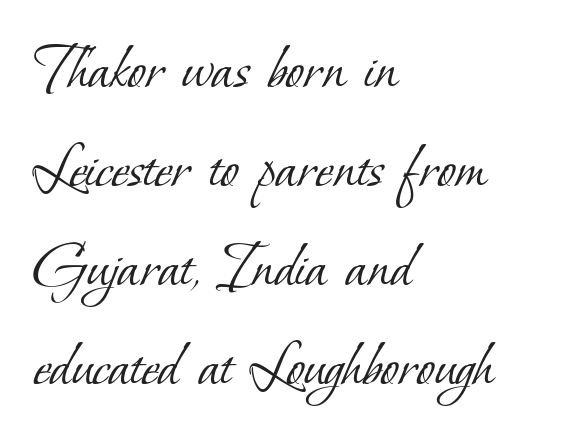
The image shows 67 px light serif type; set left-aligned, normal line spacing (1.48x), normal letter spacing, not underlined; low stroke contrast and a small x-height.
